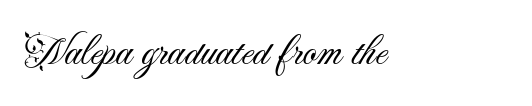
Q: Is the text bold? A: No.
Q: Is the text italic (slanted)? A: Yes.
Q: Is the typeface a serif or a sans-serif typeface? A: Sans-serif.
Q: Is the text underlined? A: No.
Q: How is the paragraph aligned? A: Left-aligned.
Q: Is the spacing between letters normal or unusually wide? A: Normal.
Q: Width (condensed, normal, or wide)? A: Normal.
Q: Stroke contrast? A: Medium.
Q: x-height? A: Small.
Q: Monospaced? A: No.
